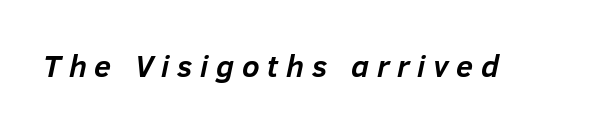
The image shows 31 px semibold type, italic (leaning right); set unusually wide letter spacing (+0.25 em), not underlined; low stroke contrast and a medium x-height.
